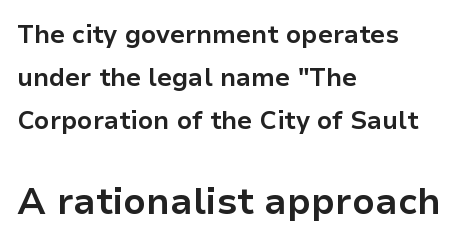
Q: Is the text bold? A: Yes.
Q: Is the text italic (slanted)? A: No, it is upright.
Q: Is the typeface a serif or a sans-serif typeface? A: Sans-serif.
Q: Is the text underlined? A: No.
Q: How is the paragraph aligned? A: Left-aligned.
Q: Is the spacing between letters normal or unusually wide? A: Normal.
Q: Which block of text is set in a larger size, the first (top) or the second (bottom)? A: The second (bottom) one.
Q: Width (condensed, normal, or wide)? A: Normal.
Q: Stroke contrast? A: Low.
Q: x-height? A: Medium.
Q: Monospaced? A: No.
